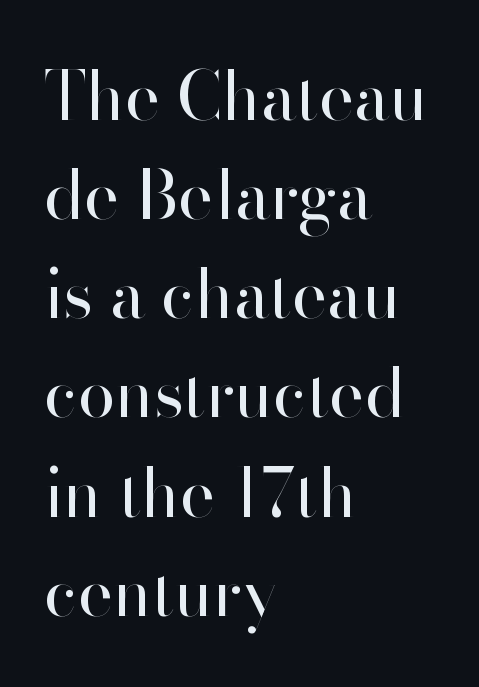
{"serif": "no", "italic": "no", "bold": "no", "weight": "regular", "width": "normal", "stroke_contrast": "high", "x_height": "small", "monospaced": "no", "underline": "no", "align": "left", "line_spacing": "normal", "line_spacing_ratio": 1.48, "letter_spacing": "normal", "letter_spacing_em": 0.0, "glyph_px": 67}
